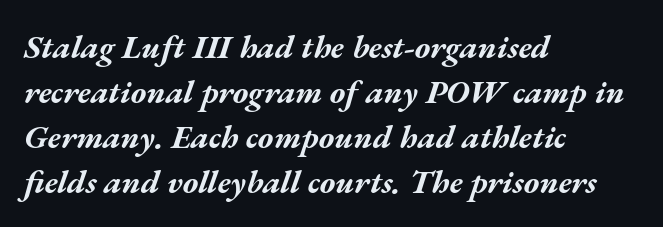
Q: Is the text bold? A: Yes.
Q: Is the text italic (slanted)? A: Yes, it leans right by about 17 degrees.
Q: Is the text underlined? A: No.
Q: How is the paragraph aligned? A: Left-aligned.
Q: Is the spacing between letters normal or unusually wide? A: Normal.
Q: Is the spacing between lines tight, normal or loose? A: Normal.
Q: Width (condensed, normal, or wide)? A: Wide.
Q: Stroke contrast? A: Medium.
Q: x-height? A: Medium.
Q: Monospaced? A: No.
